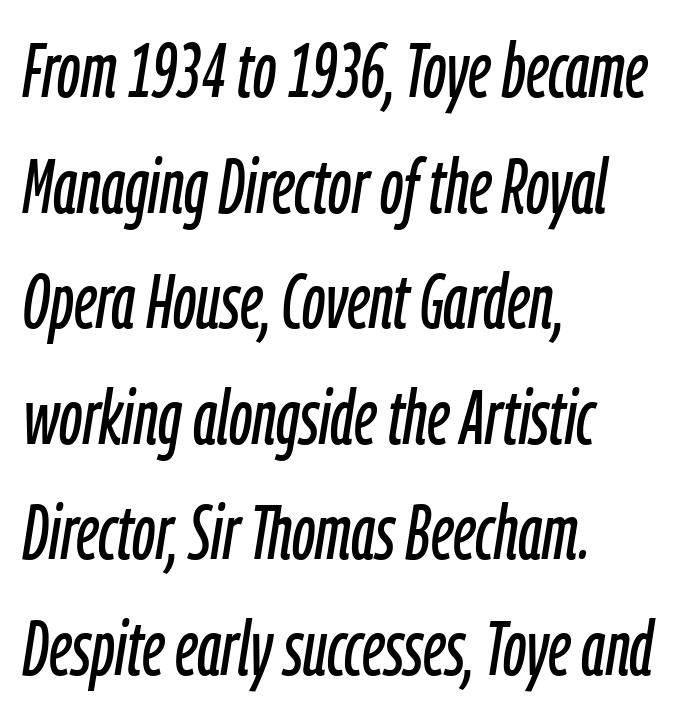
The image shows 76 px condensed type, italic (leaning right); set left-aligned, normal line spacing (1.52x), normal letter spacing, not underlined; low stroke contrast and a medium x-height.
